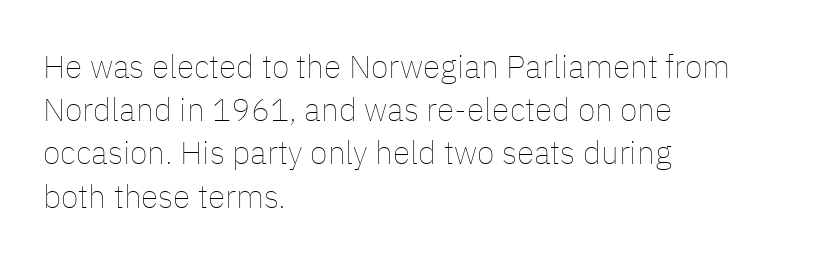
The image shows 32 px thin type, upright; set left-aligned, normal line spacing (1.35x), normal letter spacing, not underlined; low stroke contrast and a medium x-height.
